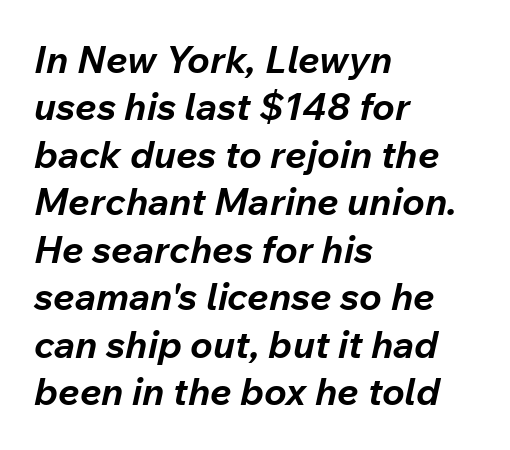
{"italic": "yes", "lean": "right", "slant_degrees": 12, "bold": "yes", "weight": "bold", "width": "normal", "stroke_contrast": "low", "x_height": "medium", "monospaced": "no", "underline": "no", "align": "left", "line_spacing": "normal", "line_spacing_ratio": 1.25, "letter_spacing": "normal", "letter_spacing_em": 0.0, "glyph_px": 38}
